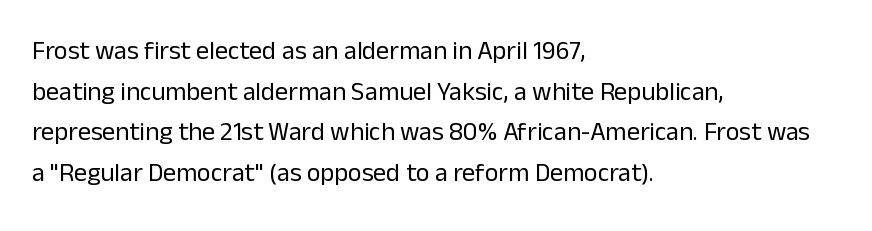
The image shows 26 px text type, upright; set left-aligned, normal line spacing (1.56x), normal letter spacing, not underlined.
